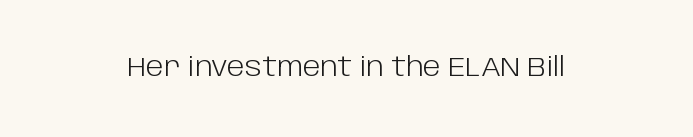
{"italic": "no", "bold": "no", "underline": "no", "align": "center", "letter_spacing": "normal", "letter_spacing_em": 0.0, "glyph_px": 27}
